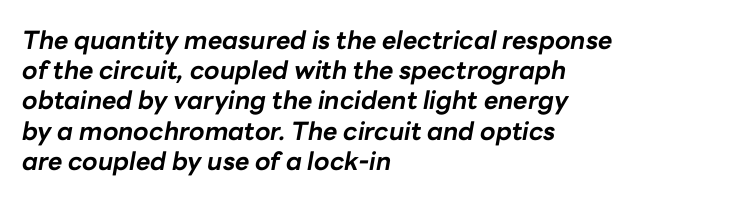
Chunky letters — that's bold for sure. Just letters on the line, the space beneath them empty. Is the letter spacing exaggerated? No — it looks like the ordinary default. Where is the straight margin? On the left.
